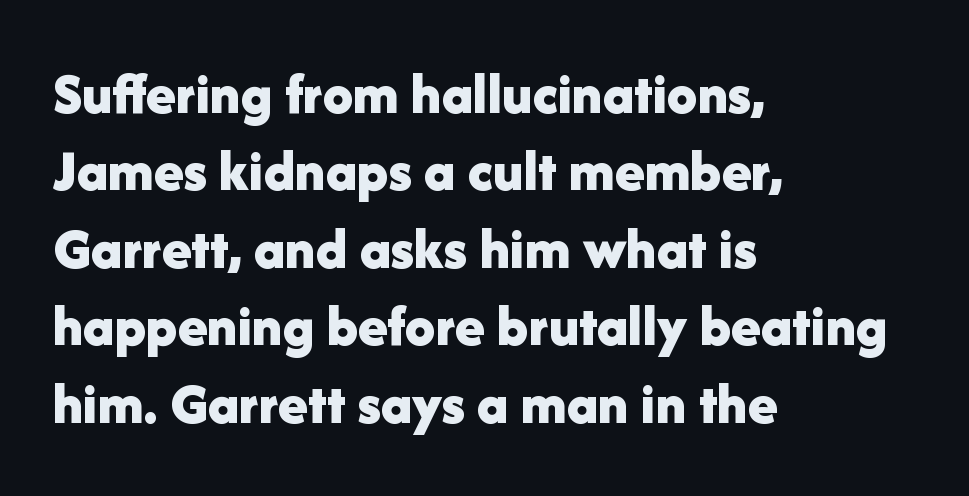
Q: Is the text bold? A: Yes.
Q: Is the text italic (slanted)? A: No, it is upright.
Q: Is the typeface a serif or a sans-serif typeface? A: Sans-serif.
Q: Is the text underlined? A: No.
Q: How is the paragraph aligned? A: Left-aligned.
Q: Is the spacing between letters normal or unusually wide? A: Normal.
Q: Is the spacing between lines tight, normal or loose? A: Normal.
Q: Width (condensed, normal, or wide)? A: Normal.
Q: Stroke contrast? A: Low.
Q: x-height? A: Medium.
Q: Monospaced? A: No.
